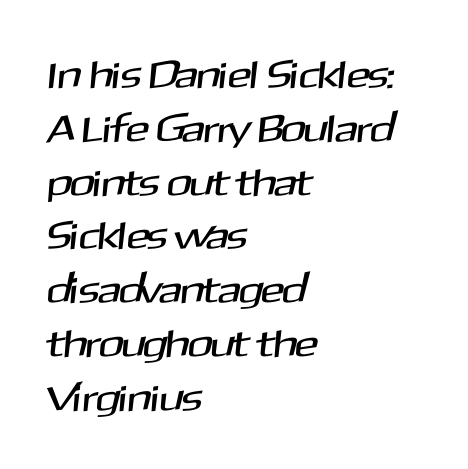
Baseline-to-baseline distance is the conventional proportion of letter height. Here the designer chose a conventional face with non-uniform glyph widths. Descender tails drop into unmarked territory. The rendering keeps characters at their native spacing. This rendering employs a face without finishing strokes, i.e., a sans-serif. Typeset ragged right — the left edge is the straight one.
